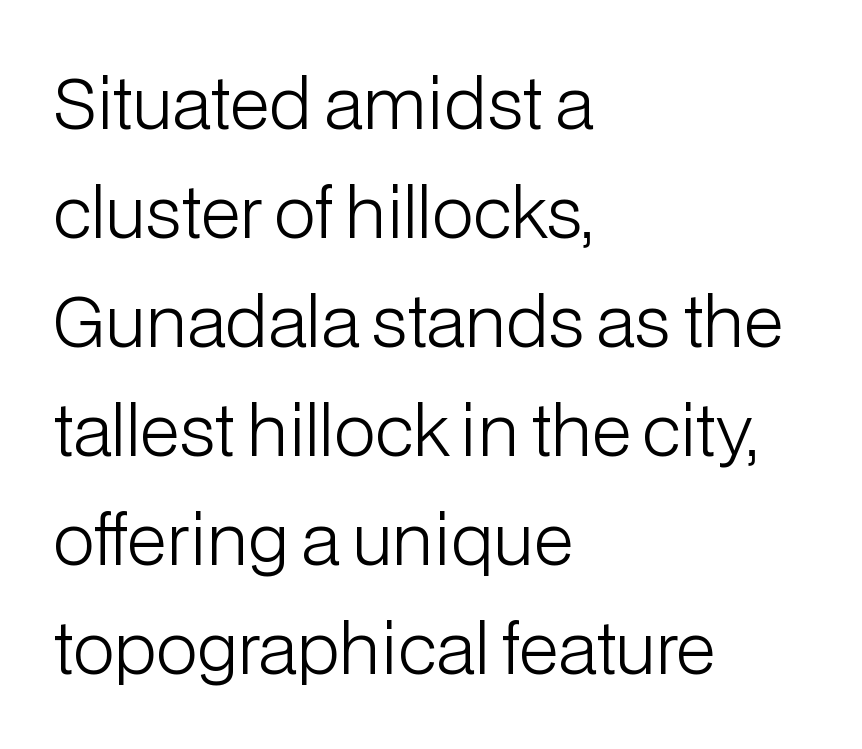
Q: Is the text bold? A: No.
Q: Is the text italic (slanted)? A: No, it is upright.
Q: Is the typeface a serif or a sans-serif typeface? A: Sans-serif.
Q: Is the text underlined? A: No.
Q: How is the paragraph aligned? A: Left-aligned.
Q: Is the spacing between letters normal or unusually wide? A: Normal.
Q: Is the spacing between lines tight, normal or loose? A: Normal.
Q: Width (condensed, normal, or wide)? A: Normal.
Q: Stroke contrast? A: Low.
Q: x-height? A: Medium.
Q: Monospaced? A: No.
